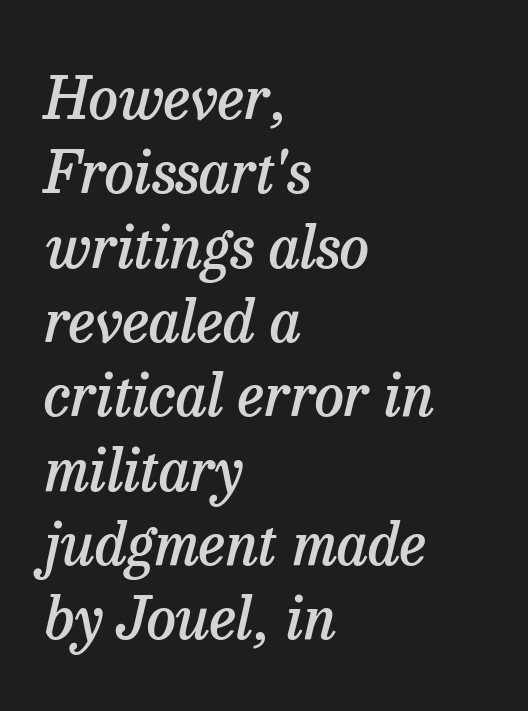
The image shows 59 px semibold serif type, italic (leaning right); set left-aligned, normal line spacing (1.26x), normal letter spacing, not underlined; low stroke contrast and a medium x-height.
